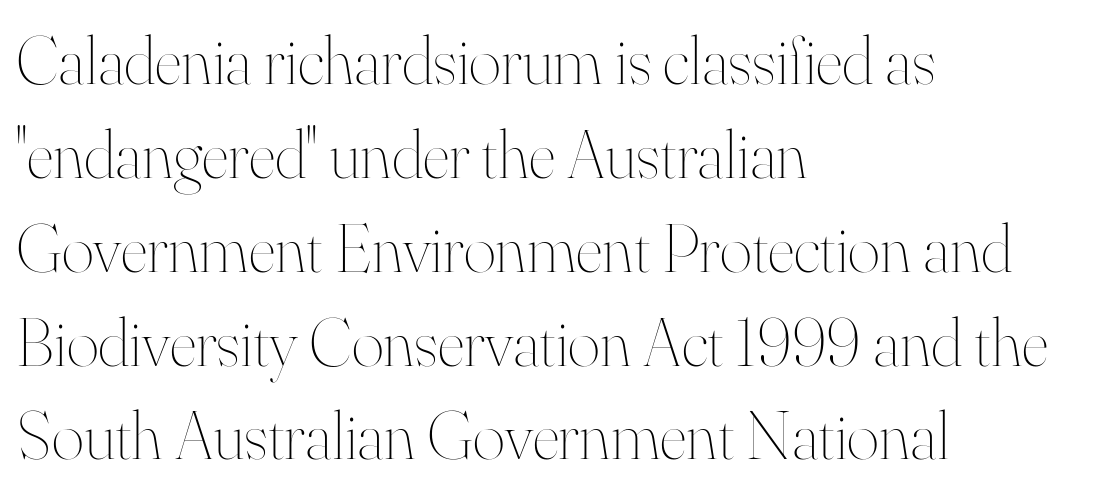
{"italic": "no", "bold": "no", "weight": "thin", "width": "normal", "stroke_contrast": "high", "x_height": "small", "monospaced": "no", "underline": "no", "align": "left", "line_spacing": "normal", "line_spacing_ratio": 1.36, "letter_spacing": "normal", "letter_spacing_em": 0.0, "glyph_px": 69}
